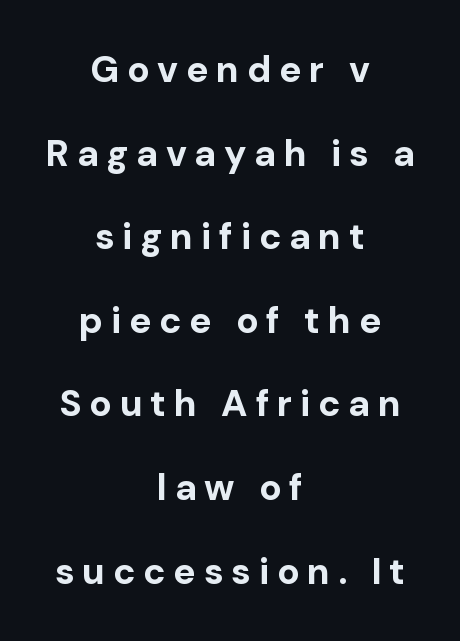
Q: Is the text bold? A: Yes.
Q: Is the text italic (slanted)? A: No, it is upright.
Q: Is the typeface a serif or a sans-serif typeface? A: Sans-serif.
Q: Is the text underlined? A: No.
Q: How is the paragraph aligned? A: Centered.
Q: Is the spacing between letters normal or unusually wide? A: Unusually wide.
Q: Is the spacing between lines tight, normal or loose? A: Loose.
Q: Width (condensed, normal, or wide)? A: Normal.
Q: Stroke contrast? A: Low.
Q: x-height? A: Medium.
Q: Monospaced? A: No.
